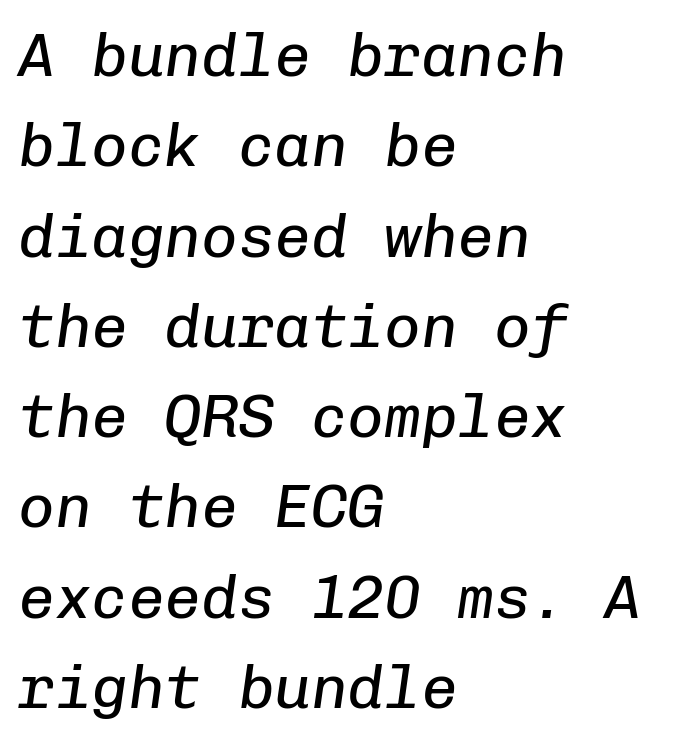
{"italic": "yes", "lean": "right", "slant_degrees": 8, "bold": "no", "weight": "regular", "width": "normal", "stroke_contrast": "low", "x_height": "medium", "monospaced": "yes", "underline": "no", "align": "left", "line_spacing": "normal", "line_spacing_ratio": 1.48, "letter_spacing": "normal", "letter_spacing_em": 0.0, "glyph_px": 61}
